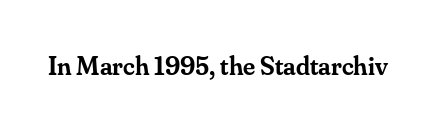
Honestly, the letter spacing is just normal — you wouldn't notice it. Only glyphs here, with clear space below each row. The typography opts for an upright posture over an oblique one. Set as a demibold, roughly 600 on the weight scale.
